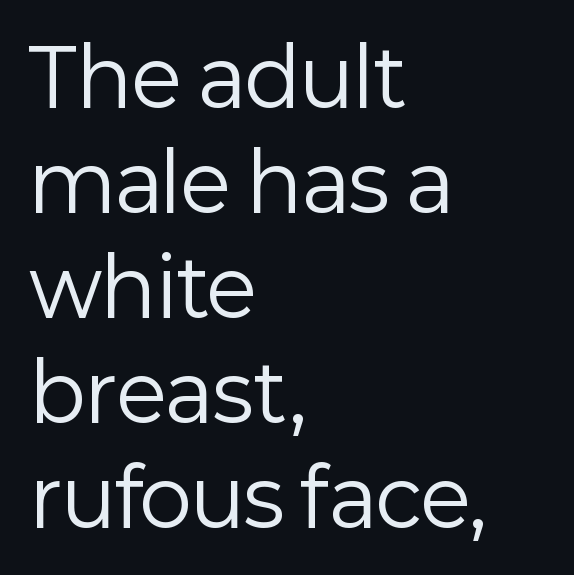
The image shows 79 px regular-weight sans-serif type, upright; set left-aligned, normal line spacing (1.33x), normal letter spacing, not underlined; low stroke contrast and a medium x-height.
